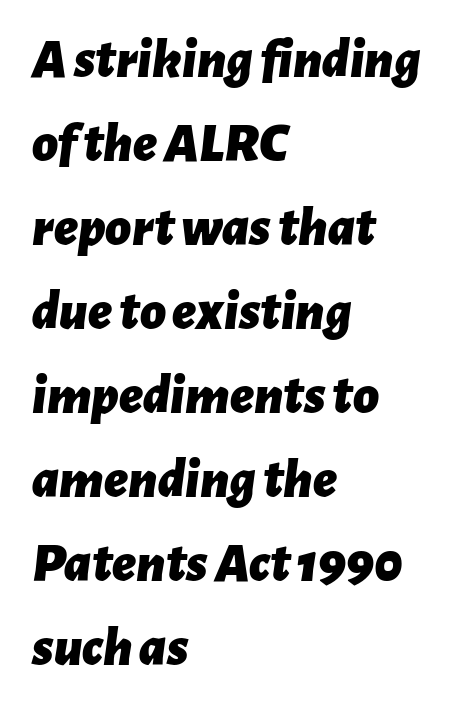
The image shows 56 px bold type, italic (leaning right); set left-aligned, normal line spacing (1.5x), normal letter spacing, not underlined; low stroke contrast and a medium x-height.
